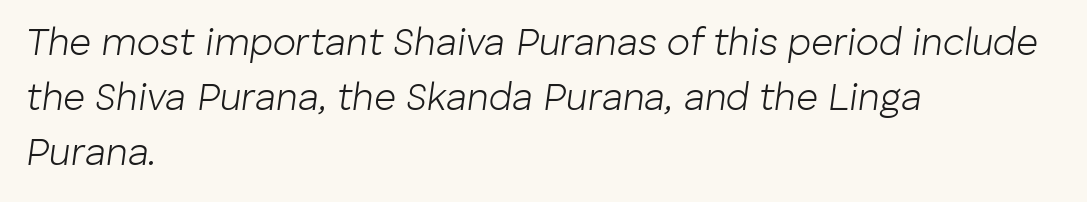
{"italic": "yes", "lean": "right", "slant_degrees": 8, "bold": "no", "weight": "light", "width": "normal", "stroke_contrast": "low", "x_height": "medium", "monospaced": "no", "underline": "no", "align": "left", "line_spacing": "normal", "line_spacing_ratio": 1.45, "letter_spacing": "normal", "letter_spacing_em": 0.0, "glyph_px": 38}
